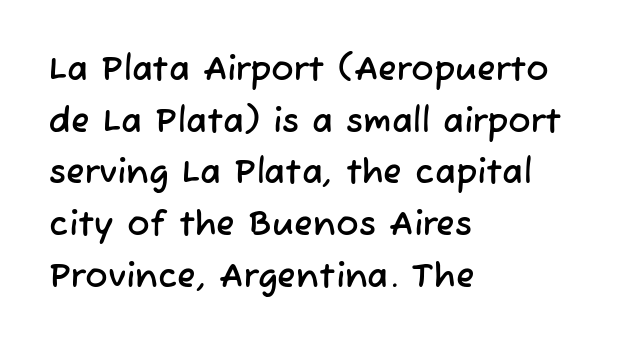
Q: Is the typeface a serif or a sans-serif typeface? A: Sans-serif.
Q: Is the text underlined? A: No.
Q: How is the paragraph aligned? A: Left-aligned.
Q: Is the spacing between letters normal or unusually wide? A: Normal.
Q: Is the spacing between lines tight, normal or loose? A: Normal.
Q: Width (condensed, normal, or wide)? A: Normal.
Q: Stroke contrast? A: Low.
Q: x-height? A: Medium.
Q: Monospaced? A: No.
